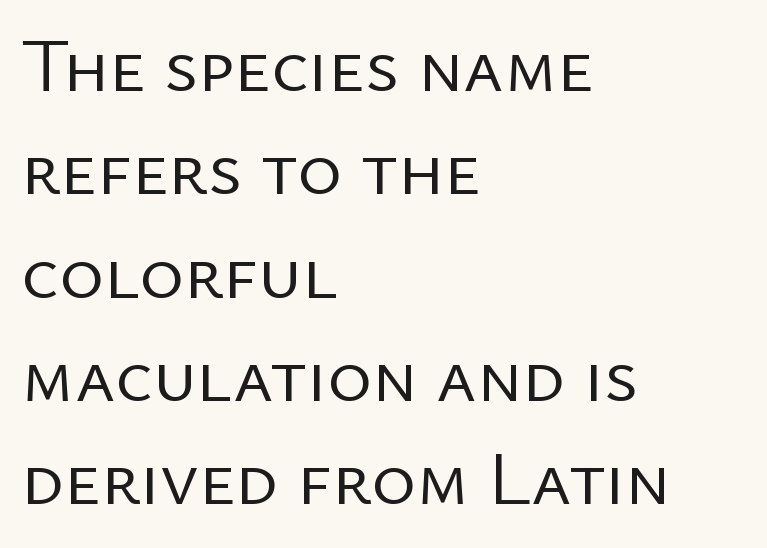
Q: Is the text bold? A: No.
Q: Is the text italic (slanted)? A: No, it is upright.
Q: Is the typeface a serif or a sans-serif typeface? A: Sans-serif.
Q: Is the text underlined? A: No.
Q: How is the paragraph aligned? A: Left-aligned.
Q: Is the spacing between letters normal or unusually wide? A: Normal.
Q: Is the spacing between lines tight, normal or loose? A: Normal.
Q: Width (condensed, normal, or wide)? A: Normal.
Q: Stroke contrast? A: Low.
Q: x-height? A: Medium.
Q: Monospaced? A: No.
